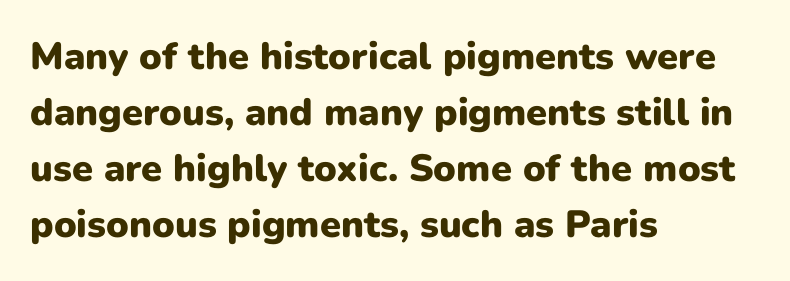
Q: Is the text bold? A: Yes.
Q: Is the text italic (slanted)? A: No, it is upright.
Q: Is the typeface a serif or a sans-serif typeface? A: Sans-serif.
Q: Is the text underlined? A: No.
Q: How is the paragraph aligned? A: Left-aligned.
Q: Is the spacing between letters normal or unusually wide? A: Normal.
Q: Is the spacing between lines tight, normal or loose? A: Normal.
Q: Width (condensed, normal, or wide)? A: Normal.
Q: Stroke contrast? A: Low.
Q: x-height? A: Medium.
Q: Monospaced? A: No.
